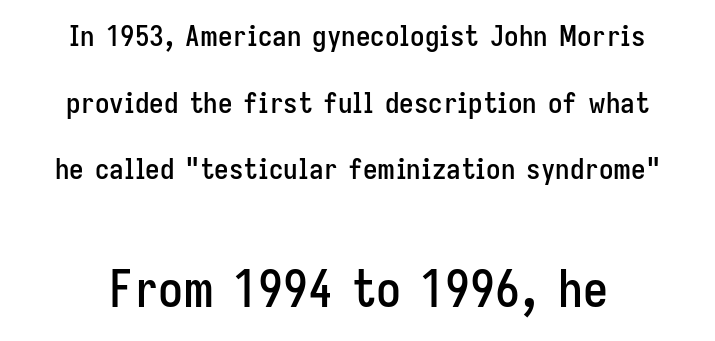
The image shows 50 px condensed sans-serif type, upright; set centered, loose line spacing (2.3x), normal letter spacing, not underlined; the second (bottom) block is 1.72x larger; low stroke contrast and a medium x-height.
